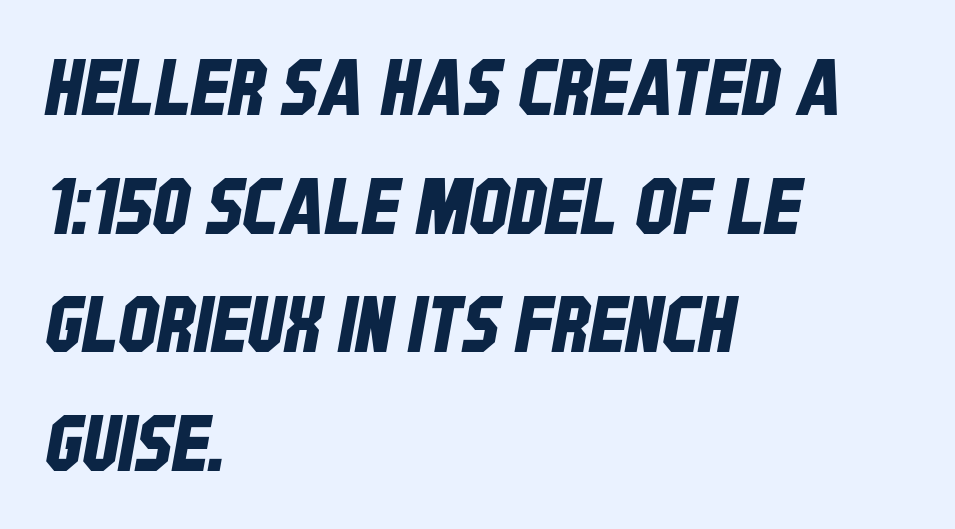
The image shows 78 px condensed sans-serif type; set left-aligned, normal line spacing (1.52x), normal letter spacing, not underlined; low stroke contrast and a large x-height.
